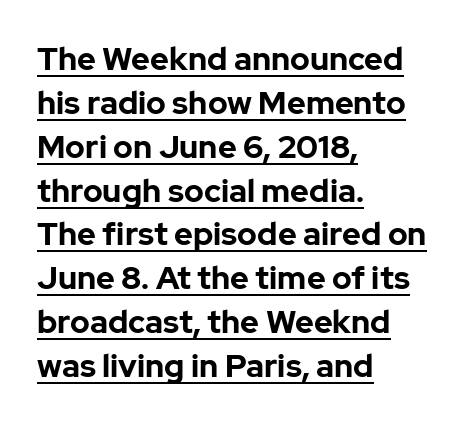
If you drew a ruler down the left edge, every line would touch it. The letterforms sit shoulder to shoulder at normal distance. These characters rest on top of a visible drawn line. Quick note: not italic, upright. A typesetter would label this face a sans. Each new line begins a customary step beneath the previous one.
